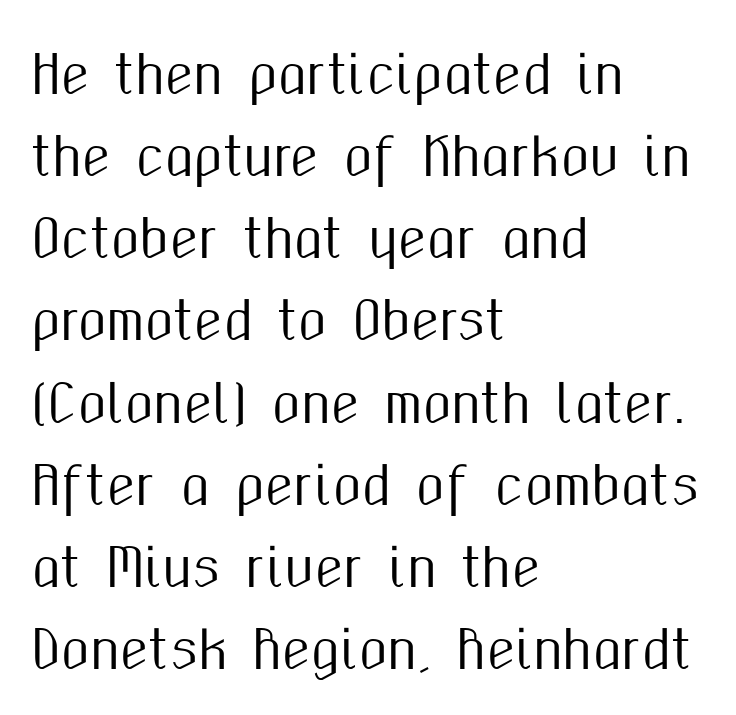
The image shows 52 px condensed sans-serif type, upright; set left-aligned, normal line spacing (1.58x), normal letter spacing, not underlined; medium stroke contrast and a medium x-height.
